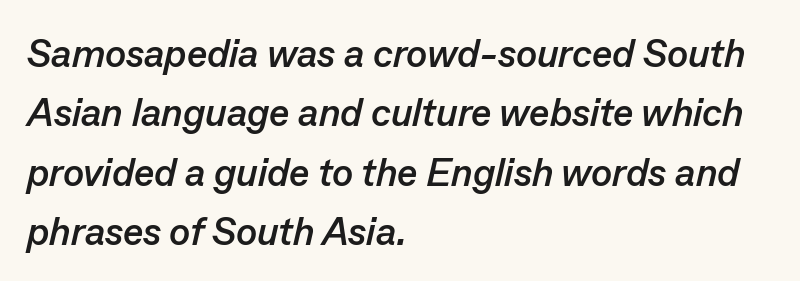
Q: Is the text bold? A: Yes.
Q: Is the text italic (slanted)? A: Yes, it leans right by about 13 degrees.
Q: Is the text underlined? A: No.
Q: How is the paragraph aligned? A: Left-aligned.
Q: Is the spacing between letters normal or unusually wide? A: Normal.
Q: Is the spacing between lines tight, normal or loose? A: Normal.
Q: Width (condensed, normal, or wide)? A: Normal.
Q: Stroke contrast? A: Low.
Q: x-height? A: Medium.
Q: Monospaced? A: No.
